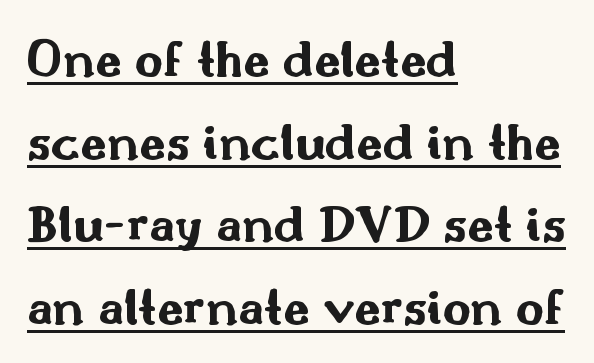
Q: Is the text bold? A: Yes.
Q: Is the text italic (slanted)? A: No, it is upright.
Q: Is the typeface a serif or a sans-serif typeface? A: Sans-serif.
Q: Is the text underlined? A: Yes.
Q: How is the paragraph aligned? A: Left-aligned.
Q: Is the spacing between letters normal or unusually wide? A: Normal.
Q: Is the spacing between lines tight, normal or loose? A: Normal.
Q: Width (condensed, normal, or wide)? A: Wide.
Q: Stroke contrast? A: Medium.
Q: x-height? A: Small.
Q: Monospaced? A: No.
